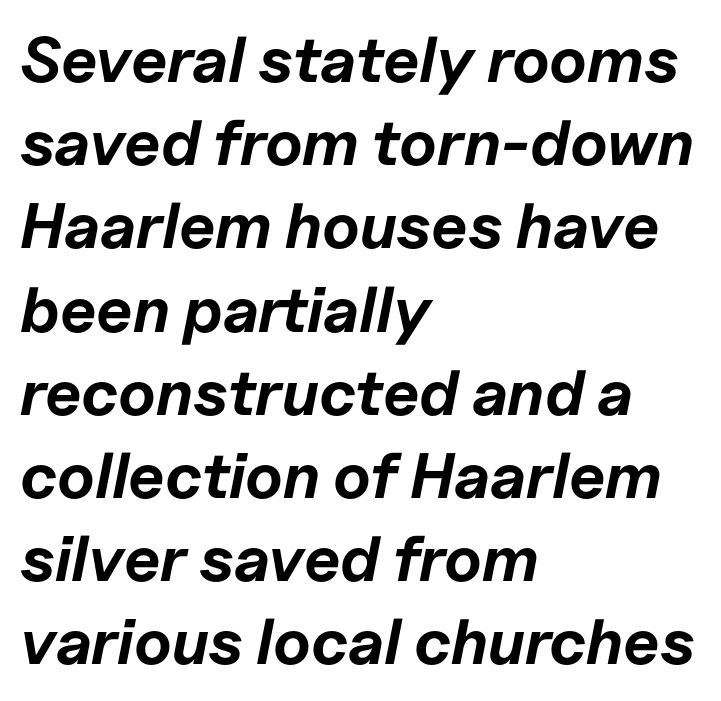
This sample uses plain, unmodified letter spacing. Looking at the ascenders, they clearly lean. The text block is weighted toward the left margin, trailing off unevenly rightward. The line-height multiplier appears to be the usual default.
